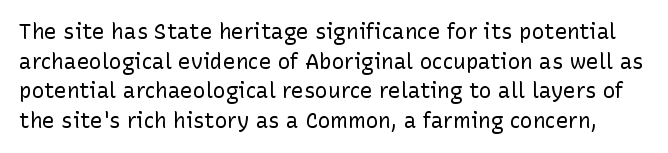
The image shows 21 px text type, upright; set normal line spacing (1.41x), normal letter spacing, not underlined.
